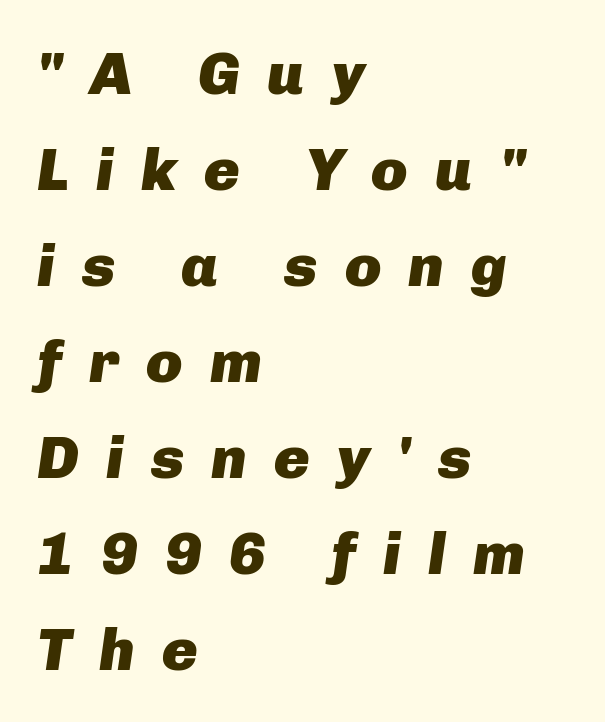
Only glyphs here, with clear space below each row. Is the type bold? Yes — the strokes are clearly thick and heavy. Rendered with sloped, italic letterforms. Is this a fixed-width face? No — the glyphs have proportional, varying widths.
